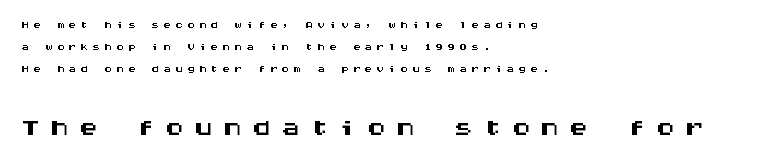
Is the block centered? No — it sits flush against the left margin. Check under the words: just untouched page. Monospaced: the letters line up in strict vertical columns. Words appear elongated and porous because spacing is wide. Grotesque or geometric, the face here clearly has no serifs. Successive baselines arrive at the customary interval.
